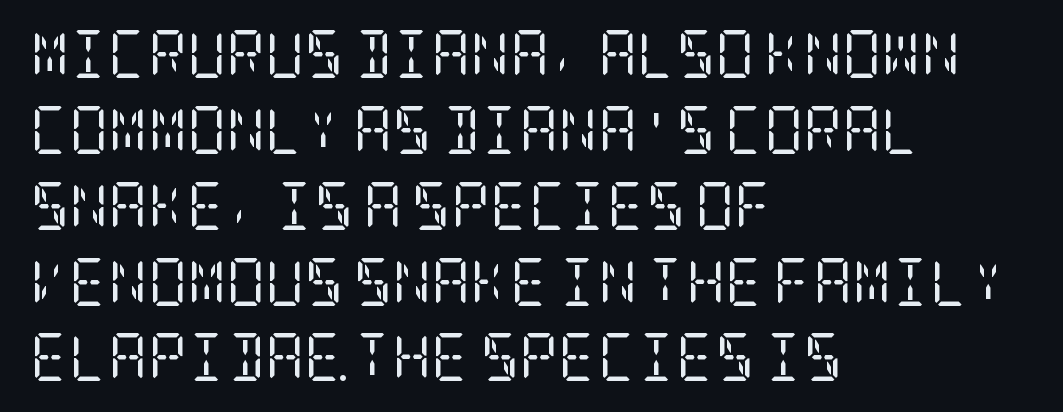
The image shows 48 px regular-weight, condensed serif type, upright; set left-aligned, normal line spacing (1.58x), normal letter spacing, not underlined; low stroke contrast and a large x-height.
